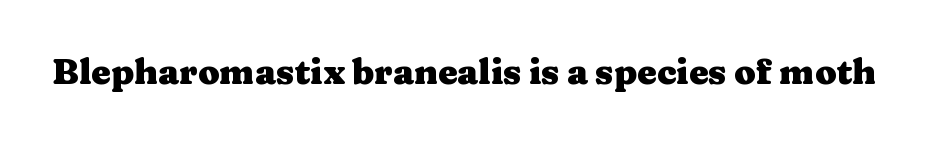
This sample has the flowing, uneven cadence of proportional lettering. Underline: absent. Typesetter's note: full bold, strokes at maximum text heaviness. The text was rendered using a seriffed face with decorative stroke endings. In terms of posture, this sample is upright. Characters follow at the spacing the type designer built in.
